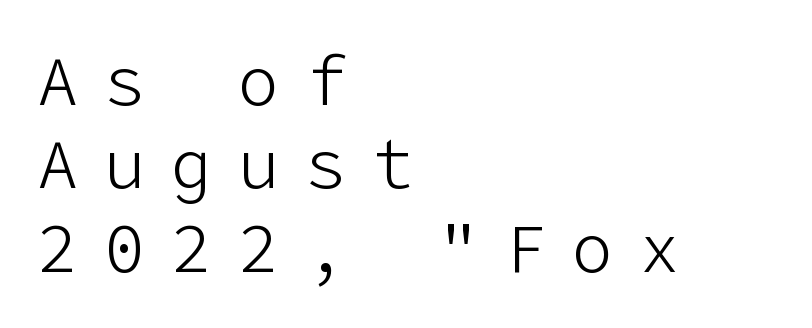
{"serif": "no", "italic": "no", "bold": "no", "weight": "light", "width": "normal", "stroke_contrast": "low", "x_height": "medium", "underline": "no", "align": "left", "line_spacing_ratio": 1.21, "letter_spacing": "wide", "letter_spacing_em": 0.37, "glyph_px": 69}
